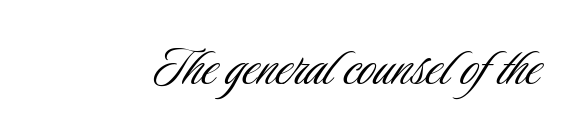
Q: Is the text bold? A: No.
Q: Is the text italic (slanted)? A: Yes.
Q: Is the typeface a serif or a sans-serif typeface? A: Sans-serif.
Q: Is the text underlined? A: No.
Q: Is the spacing between letters normal or unusually wide? A: Normal.
Q: Width (condensed, normal, or wide)? A: Condensed.
Q: Stroke contrast? A: Low.
Q: x-height? A: Small.
Q: Monospaced? A: No.
